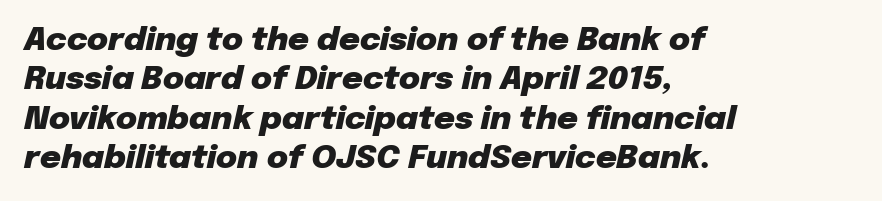
The image shows 32 px heavy type, italic (leaning right); set left-aligned, line spacing 1.23x, normal letter spacing, not underlined; low stroke contrast and a medium x-height.
